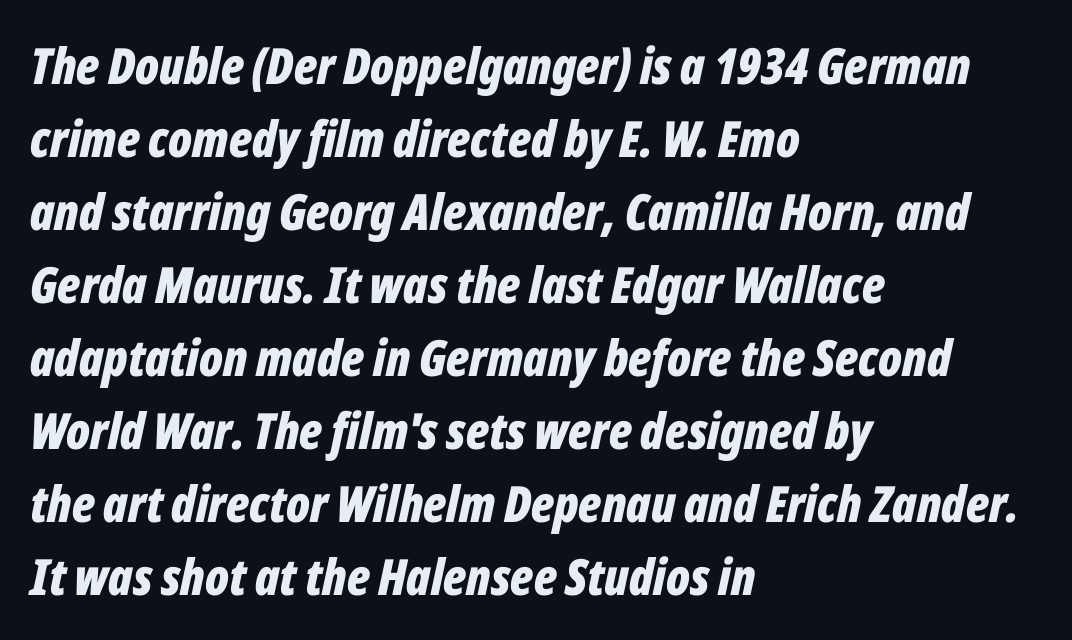
The image shows 50 px bold, condensed type, italic (leaning right); set left-aligned, normal line spacing (1.46x), normal letter spacing, not underlined; low stroke contrast and a medium x-height.
